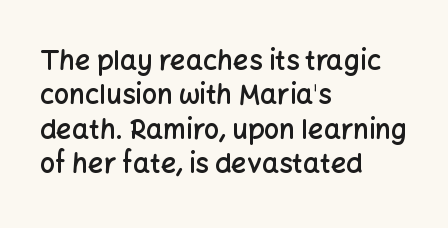
Q: Is the text bold? A: Semi-bold.
Q: Is the text italic (slanted)? A: No, it is upright.
Q: Is the text underlined? A: No.
Q: How is the paragraph aligned? A: Left-aligned.
Q: Is the spacing between letters normal or unusually wide? A: Normal.
Q: Is the spacing between lines tight, normal or loose? A: Normal.
